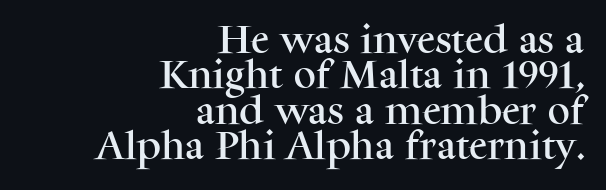
The image shows 31 px serif type, upright; set right-aligned, tight line spacing (1.14x), normal letter spacing, not underlined; medium stroke contrast and a medium x-height.
